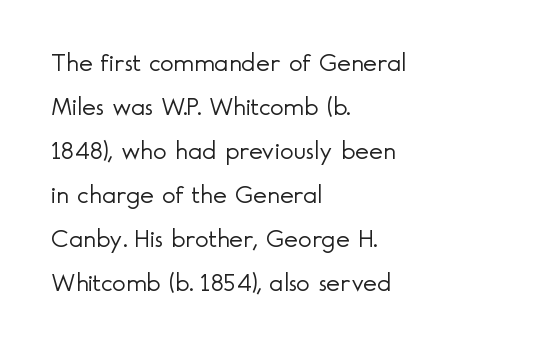
{"italic": "no", "bold": "no", "underline": "no", "align": "left", "line_spacing": "normal", "line_spacing_ratio": 1.69, "letter_spacing": "normal", "letter_spacing_em": 0.0, "glyph_px": 26}
